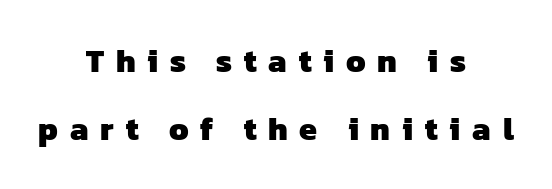
The lines are quadded center. Any mark beneath the type? The region is blank. These lines are rendered in a variable-pitch font. Is there much room between lines? Yes — plenty of vertical air separates them. A typesetter would label this face a sans.
